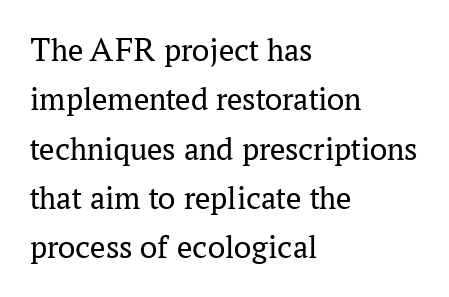
The image shows 34 px regular-weight serif type, upright; set left-aligned, normal line spacing (1.45x), normal letter spacing, not underlined; medium stroke contrast and a medium x-height.
